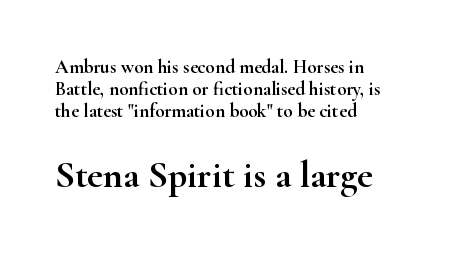
Closely set lines give the paragraph a compact silhouette. Upright lettering throughout. Letterform terminals end in serifs throughout the passage. Looks like regular typesetting: each glyph gets only the width it needs.
